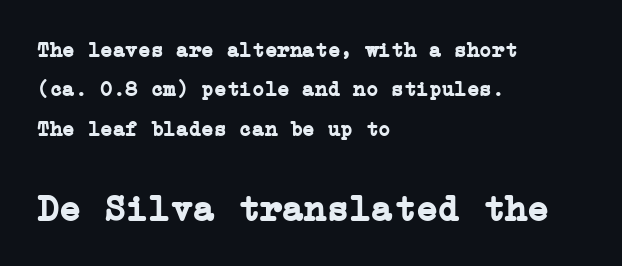
{"serif": "yes", "italic": "no", "bold": "yes", "weight": "semibold", "width": "normal", "stroke_contrast": "low", "x_height": "medium", "underline": "no", "align": "left", "line_spacing_ratio": 1.88, "letter_spacing": "normal", "letter_spacing_em": 0.0, "larger_block": "second", "size_ratio": 1.76, "glyph_px": 37}
